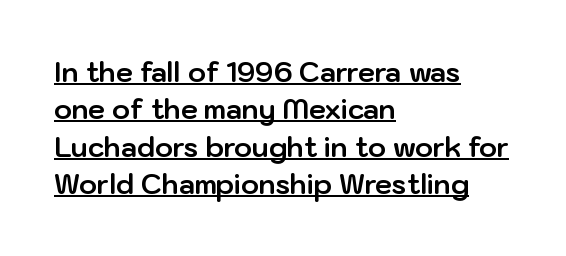
The image shows 27 px bold type, upright; set left-aligned, normal line spacing (1.38x), normal letter spacing, underlined.
